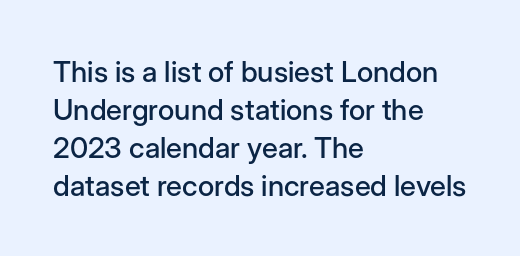
Q: Is the text italic (slanted)? A: No, it is upright.
Q: Is the typeface a serif or a sans-serif typeface? A: Sans-serif.
Q: Is the text underlined? A: No.
Q: How is the paragraph aligned? A: Left-aligned.
Q: Is the spacing between letters normal or unusually wide? A: Normal.
Q: Is the spacing between lines tight, normal or loose? A: Normal.
Q: Width (condensed, normal, or wide)? A: Normal.
Q: Stroke contrast? A: Low.
Q: x-height? A: Medium.
Q: Monospaced? A: No.
